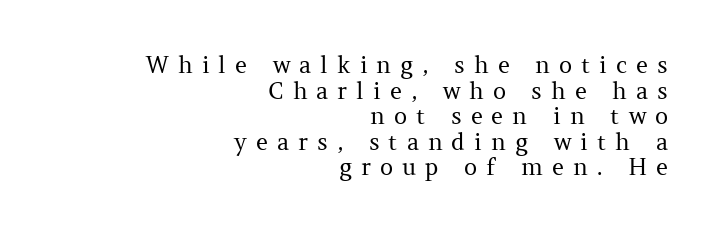
Vertically, the passage feels compressed, each row crowding the next. Vertical strokes here are truly vertical. Someone cranked the tracking dial way up on this one. Layout note: lines flush right. Descenders hang freely into open space.
